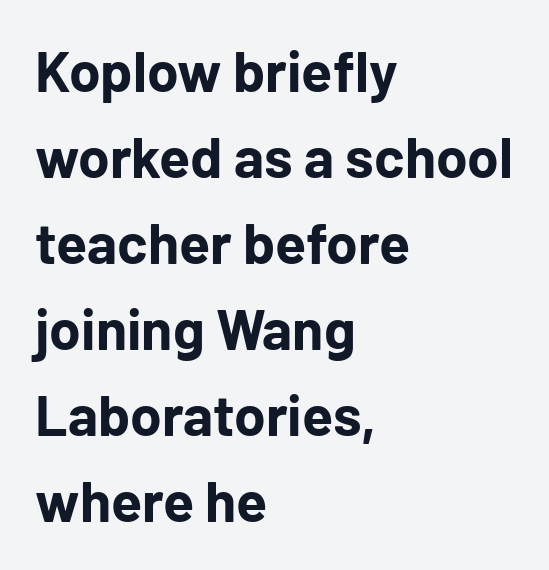
Q: Is the text bold? A: Yes.
Q: Is the text italic (slanted)? A: No, it is upright.
Q: Is the typeface a serif or a sans-serif typeface? A: Sans-serif.
Q: Is the text underlined? A: No.
Q: How is the paragraph aligned? A: Left-aligned.
Q: Is the spacing between letters normal or unusually wide? A: Normal.
Q: Is the spacing between lines tight, normal or loose? A: Normal.
Q: Width (condensed, normal, or wide)? A: Normal.
Q: Stroke contrast? A: Low.
Q: x-height? A: Medium.
Q: Monospaced? A: No.
